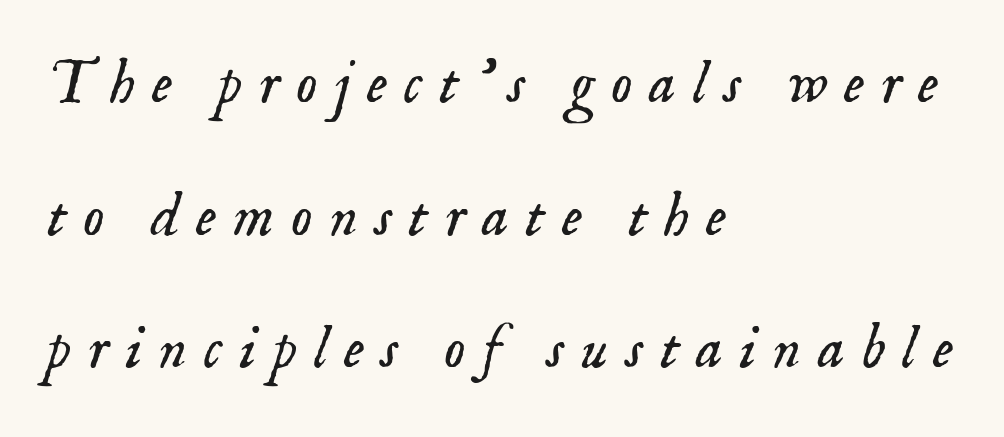
When letters slant like this, we call the style italic. Each row of text sits above clean, open space. Horizontally, the lines are justified to the leading edge only. Is the letter spacing exaggerated? Yes — the characters are pushed far apart. You could fit nearly another row in the gap between these rows. The letters carry serifs — small finishing strokes at the ends of their stems.
